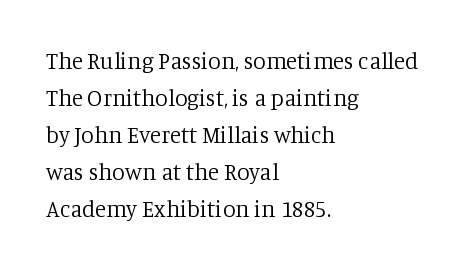
Q: Is the text bold? A: No.
Q: Is the text italic (slanted)? A: No, it is upright.
Q: Is the text underlined? A: No.
Q: How is the paragraph aligned? A: Left-aligned.
Q: Is the spacing between letters normal or unusually wide? A: Normal.
Q: Is the spacing between lines tight, normal or loose? A: Normal.
